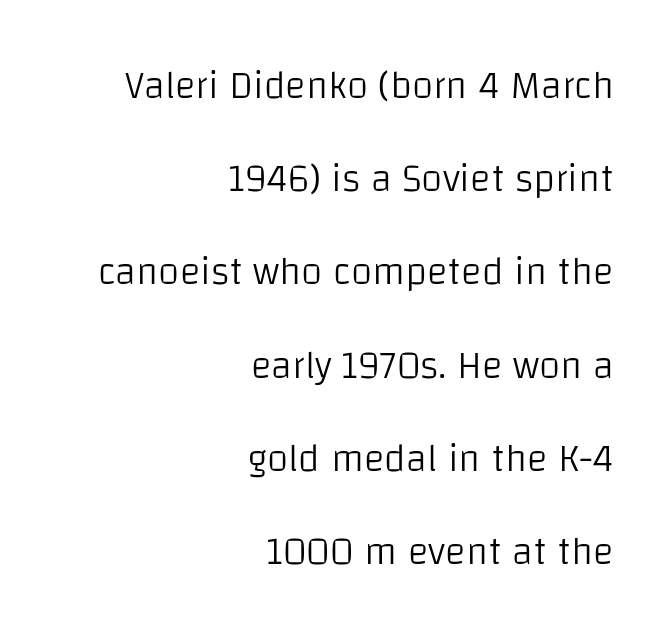
Style check: upright. I'd call this a sans setting — the letters go barefoot. The rendering anchors every line to the right-hand side. Plain, unruled lines of type.
